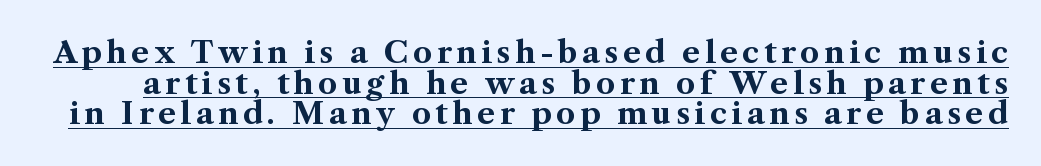
{"serif": "yes", "italic": "no", "bold": "yes", "weight": "bold", "width": "normal", "stroke_contrast": "medium", "x_height": "medium", "monospaced": "no", "underline": "yes", "line_spacing": "tight", "line_spacing_ratio": 1.02, "glyph_px": 30}
